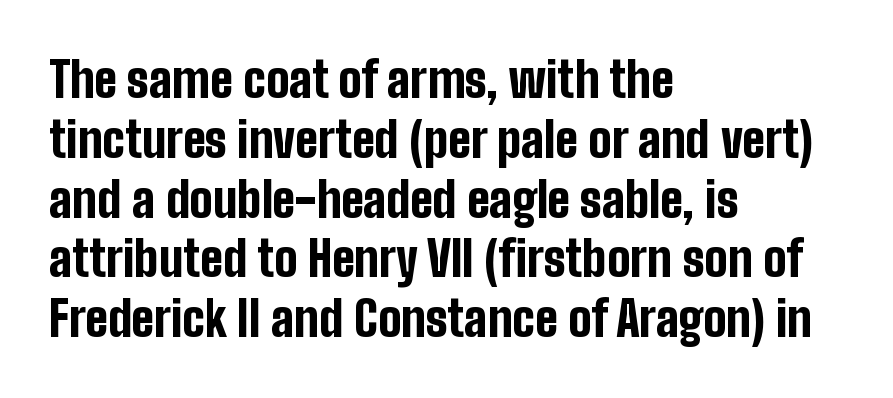
Q: Is the text bold? A: Yes.
Q: Is the text italic (slanted)? A: No, it is upright.
Q: Is the typeface a serif or a sans-serif typeface? A: Sans-serif.
Q: Is the text underlined? A: No.
Q: How is the paragraph aligned? A: Left-aligned.
Q: Is the spacing between letters normal or unusually wide? A: Normal.
Q: Width (condensed, normal, or wide)? A: Condensed.
Q: Stroke contrast? A: Low.
Q: x-height? A: Medium.
Q: Monospaced? A: No.
